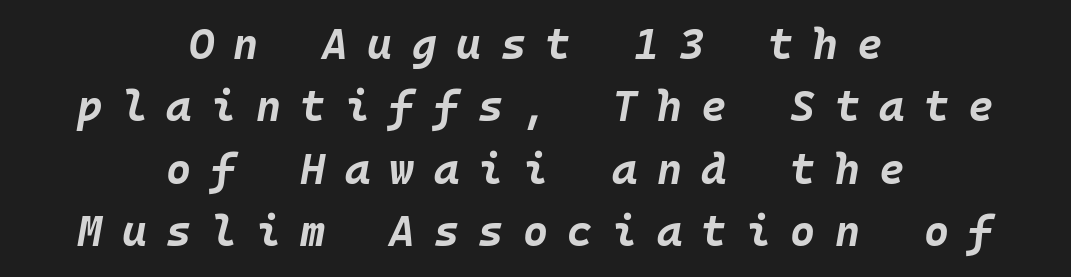
Q: Is the text bold? A: Yes.
Q: Is the text italic (slanted)? A: Yes, it leans right by about 10 degrees.
Q: Is the text underlined? A: No.
Q: How is the paragraph aligned? A: Centered.
Q: Is the spacing between letters normal or unusually wide? A: Unusually wide.
Q: Is the spacing between lines tight, normal or loose? A: Normal.
Q: Width (condensed, normal, or wide)? A: Normal.
Q: Stroke contrast? A: Low.
Q: x-height? A: Large.
Q: Monospaced? A: Yes.
